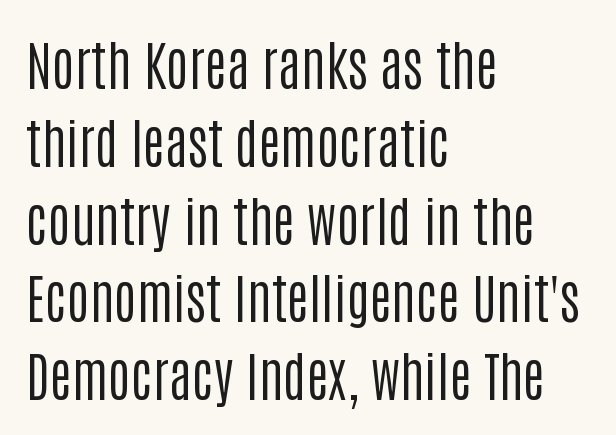
{"serif": "no", "italic": "no", "bold": "no", "weight": "regular", "width": "condensed", "stroke_contrast": "low", "x_height": "large", "monospaced": "no", "underline": "no", "align": "left", "line_spacing": "normal", "line_spacing_ratio": 1.44, "letter_spacing": "normal", "letter_spacing_em": 0.0, "glyph_px": 54}
